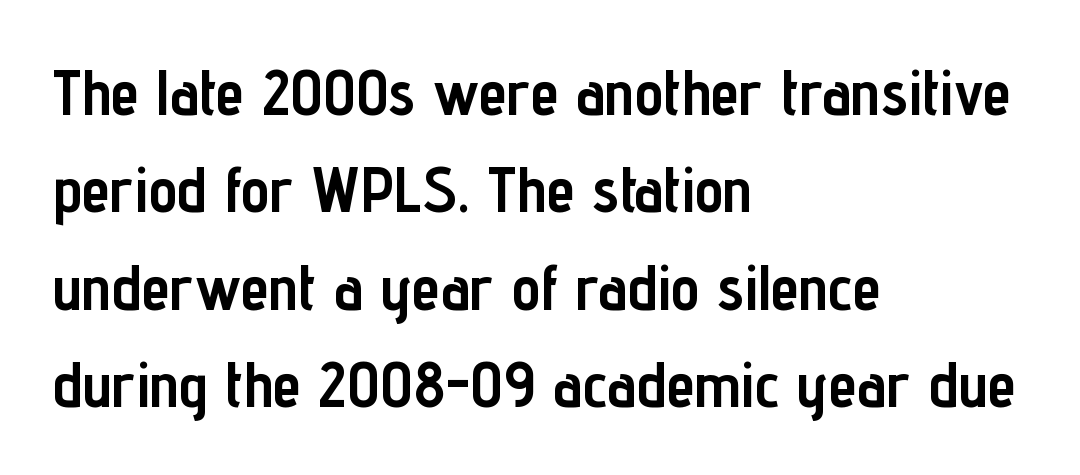
{"serif": "no", "italic": "no", "bold": "yes", "weight": "semibold", "width": "condensed", "stroke_contrast": "low", "x_height": "medium", "monospaced": "no", "underline": "no", "align": "left", "line_spacing": "normal", "line_spacing_ratio": 1.52, "letter_spacing": "normal", "letter_spacing_em": 0.0, "glyph_px": 64}
